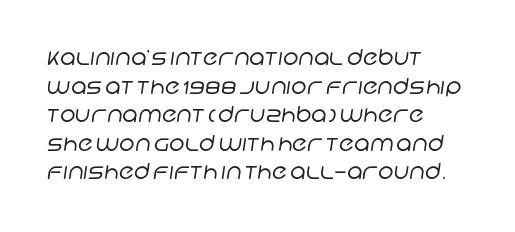
The image shows 22 px text type; set left-aligned, normal line spacing (1.3x), normal letter spacing, not underlined.
